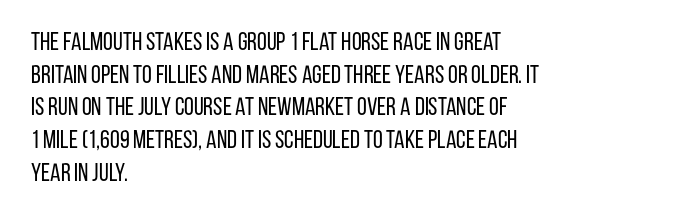
{"italic": "no", "bold": "no", "underline": "no", "align": "left", "line_spacing": "normal", "line_spacing_ratio": 1.31, "letter_spacing": "normal", "letter_spacing_em": 0.0, "glyph_px": 25}
